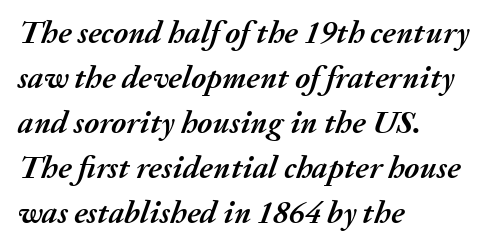
Q: Is the text bold? A: Yes.
Q: Is the text italic (slanted)? A: Yes, it leans right by about 20 degrees.
Q: Is the text underlined? A: No.
Q: How is the paragraph aligned? A: Left-aligned.
Q: Is the spacing between letters normal or unusually wide? A: Normal.
Q: Is the spacing between lines tight, normal or loose? A: Normal.
Q: Width (condensed, normal, or wide)? A: Normal.
Q: Stroke contrast? A: Medium.
Q: x-height? A: Medium.
Q: Monospaced? A: No.
